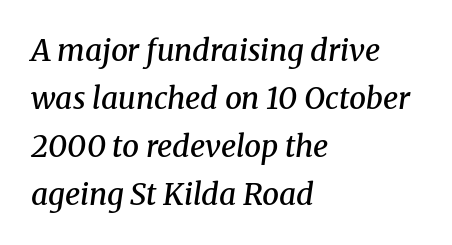
{"serif": "yes", "italic": "yes", "lean": "right", "slant_degrees": 8, "bold": "semi", "weight": "semibold", "width": "normal", "stroke_contrast": "medium", "x_height": "medium", "monospaced": "no", "underline": "no", "align": "left", "line_spacing": "normal", "line_spacing_ratio": 1.6, "letter_spacing": "normal", "letter_spacing_em": 0.0, "glyph_px": 30}
